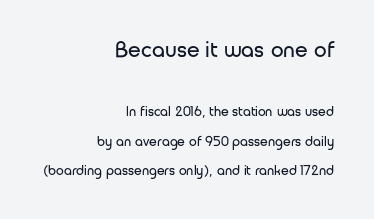
The image shows 23 px text type, upright; set right-aligned, loose line spacing (2.09x), normal letter spacing, not underlined; the first (top) block is 1.64x larger.
